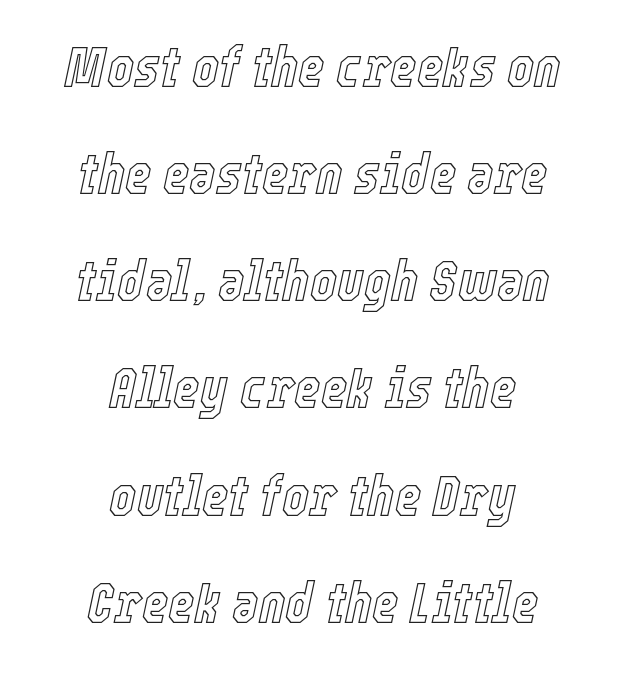
The image shows 57 px condensed type, italic (leaning right); set centered, line spacing 1.88x, normal letter spacing, not underlined; a medium x-height.
